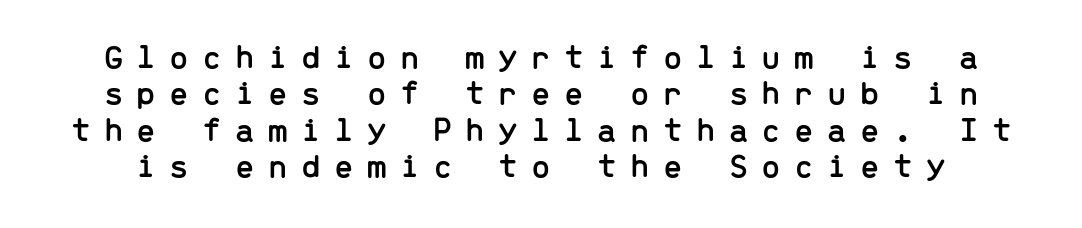
Observe the absence of serifs on each vertical stroke in this sample. Successive baselines arrive quickly, one right under another. Rendered with straight, roman letterforms. Each letter, wide or thin by design, is forced into the same width here. How are the letters spaced? Widely, with obvious added tracking. Beneath every word, the page is bare.
